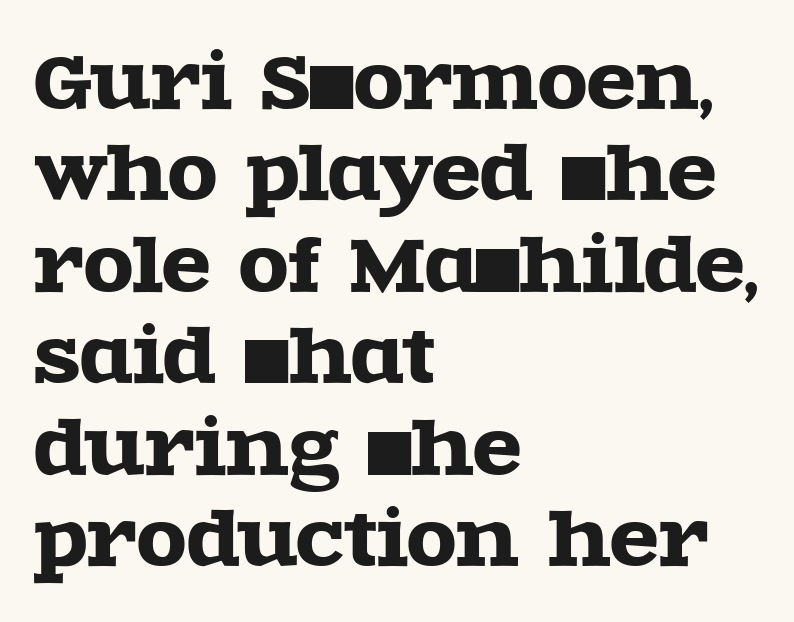
{"serif": "yes", "italic": "no", "width": "wide", "x_height": "large", "monospaced": "no", "underline": "no", "align": "left", "line_spacing": "normal", "line_spacing_ratio": 1.27, "letter_spacing": "normal", "letter_spacing_em": 0.0, "glyph_px": 72}
